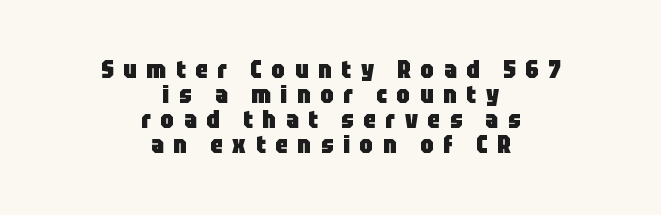
This rendering features lettering with no underline. Stroke thickness is high; the sample reads as a true bold. In terms of posture, this sample is upright. A typesetter would call this heavily tracked-out type. If you measured baseline to baseline, you'd find a short distance. Caption: multi-line text, centered on the measure.
